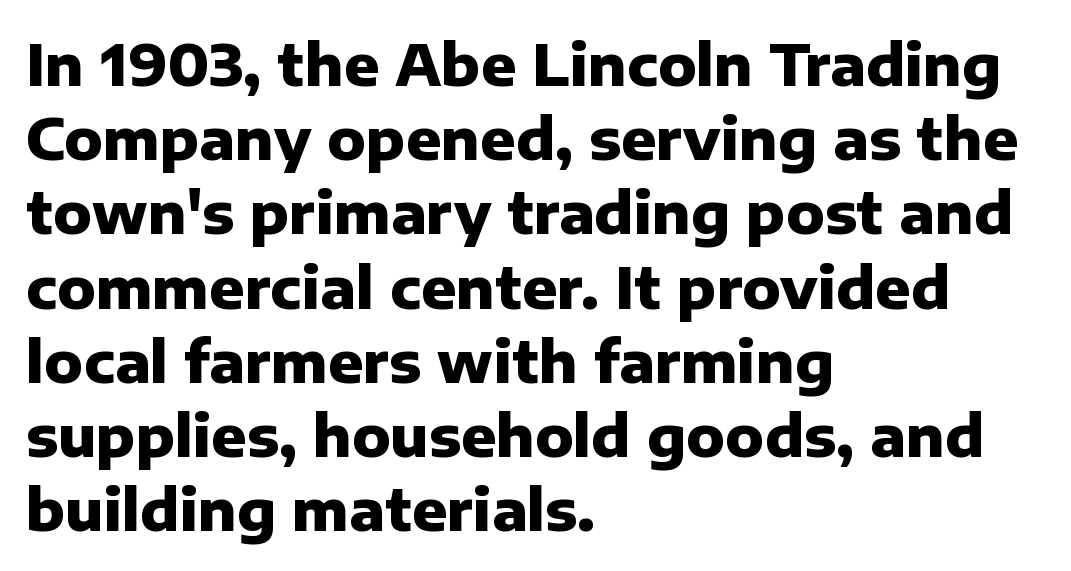
The image shows 58 px heavy sans-serif type, upright; set left-aligned, normal line spacing (1.28x), normal letter spacing, not underlined; low stroke contrast and a medium x-height.
